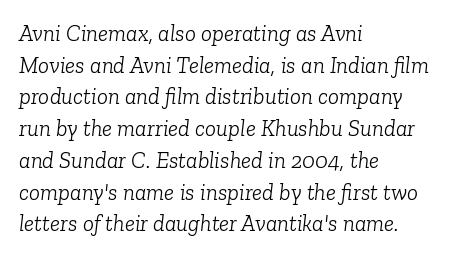
Q: Is the text bold? A: No.
Q: Is the text italic (slanted)? A: Yes, it leans right by about 6 degrees.
Q: Is the text underlined? A: No.
Q: How is the paragraph aligned? A: Left-aligned.
Q: Is the spacing between letters normal or unusually wide? A: Normal.
Q: Is the spacing between lines tight, normal or loose? A: Normal.
